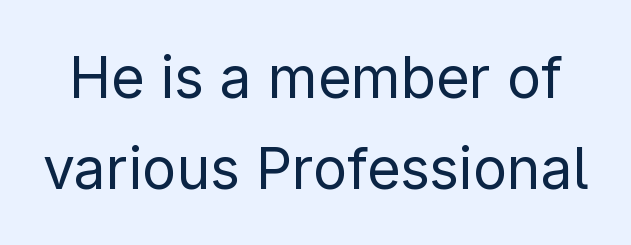
{"serif": "no", "italic": "no", "bold": "no", "weight": "regular", "width": "normal", "stroke_contrast": "low", "x_height": "medium", "monospaced": "no", "underline": "no", "line_spacing": "normal", "line_spacing_ratio": 1.59, "letter_spacing": "normal", "letter_spacing_em": 0.0, "glyph_px": 57}
